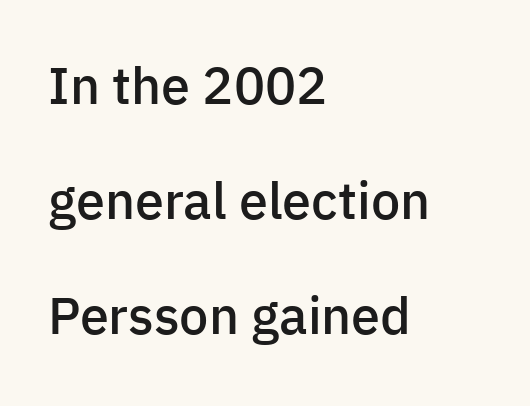
Q: Is the text bold? A: Semi-bold.
Q: Is the text italic (slanted)? A: No, it is upright.
Q: Is the typeface a serif or a sans-serif typeface? A: Sans-serif.
Q: Is the text underlined? A: No.
Q: How is the paragraph aligned? A: Left-aligned.
Q: Is the spacing between letters normal or unusually wide? A: Normal.
Q: Is the spacing between lines tight, normal or loose? A: Loose.
Q: Width (condensed, normal, or wide)? A: Normal.
Q: Stroke contrast? A: Low.
Q: x-height? A: Medium.
Q: Monospaced? A: No.
